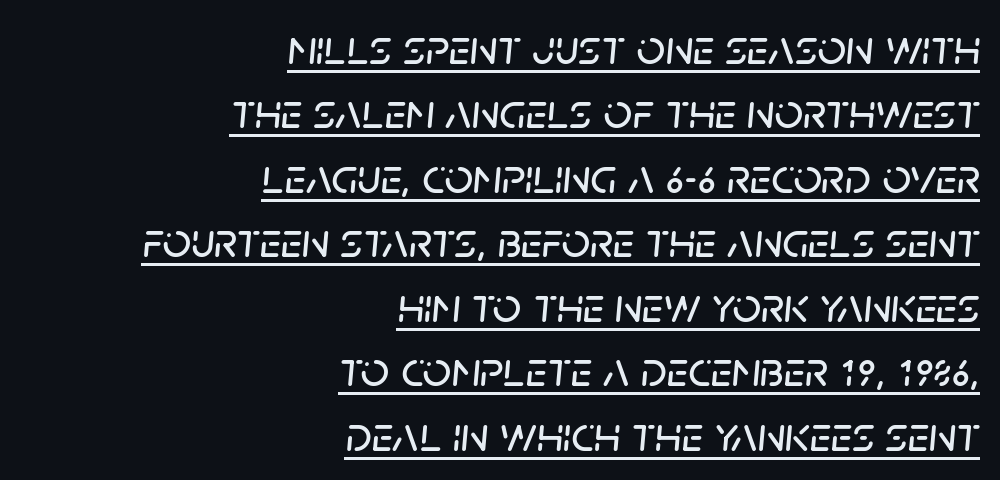
{"italic": "yes", "lean": "right", "slant_degrees": 5, "width": "normal", "stroke_contrast": "low", "x_height": "large", "monospaced": "no", "underline": "yes", "align": "right", "line_spacing": "normal", "line_spacing_ratio": 1.29, "letter_spacing": "normal", "letter_spacing_em": 0.0, "glyph_px": 50}
